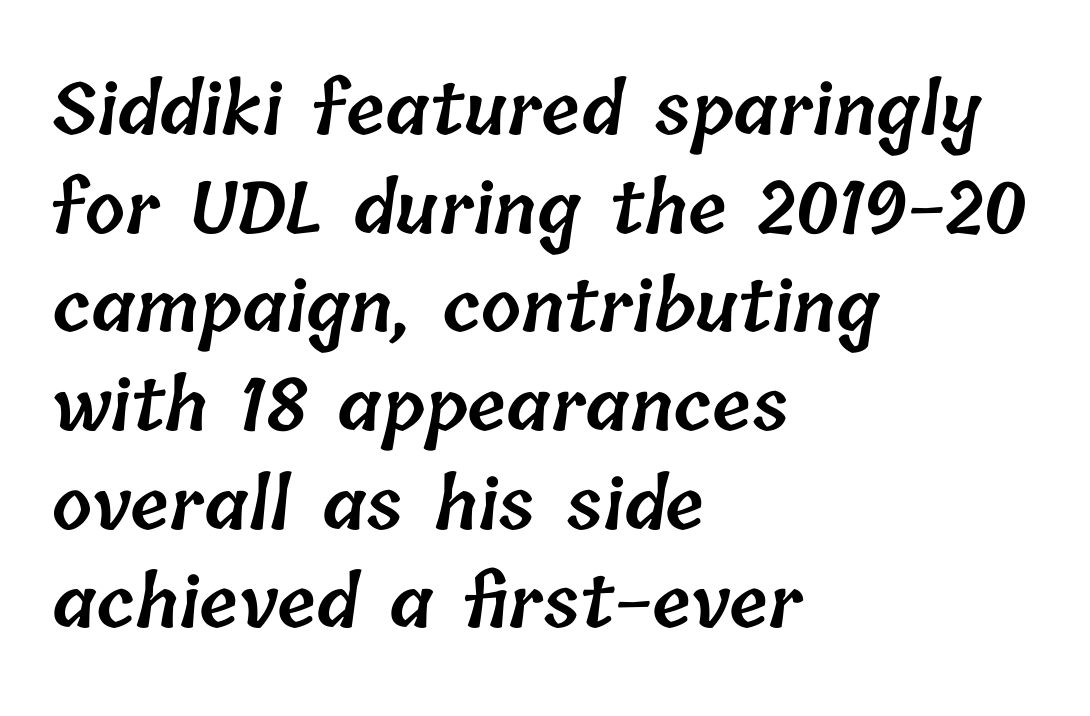
The image shows 71 px semibold type; set left-aligned, normal line spacing (1.39x), normal letter spacing, not underlined; low stroke contrast and a medium x-height.
